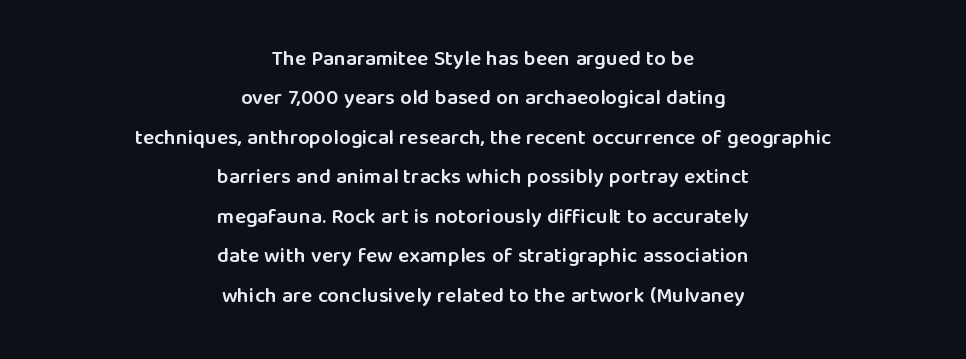
{"italic": "no", "bold": "semi", "underline": "no", "align": "center", "line_spacing_ratio": 1.88, "letter_spacing": "normal", "letter_spacing_em": 0.0, "glyph_px": 21}
